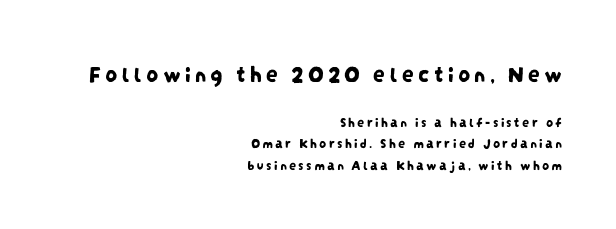
Q: Is the text underlined? A: No.
Q: How is the paragraph aligned? A: Right-aligned.
Q: Is the spacing between lines tight, normal or loose? A: Normal.
Q: Which block of text is set in a larger size, the first (top) or the second (bottom)? A: The first (top) one.
